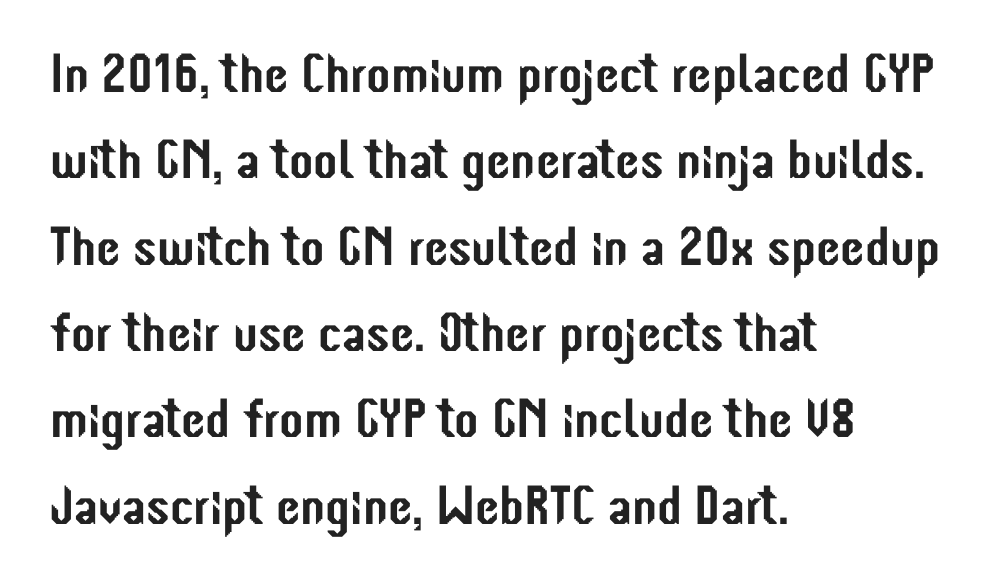
{"serif": "no", "italic": "no", "width": "condensed", "stroke_contrast": "low", "x_height": "medium", "monospaced": "no", "underline": "no", "align": "left", "line_spacing": "normal", "line_spacing_ratio": 1.57, "letter_spacing": "normal", "letter_spacing_em": 0.0, "glyph_px": 55}
